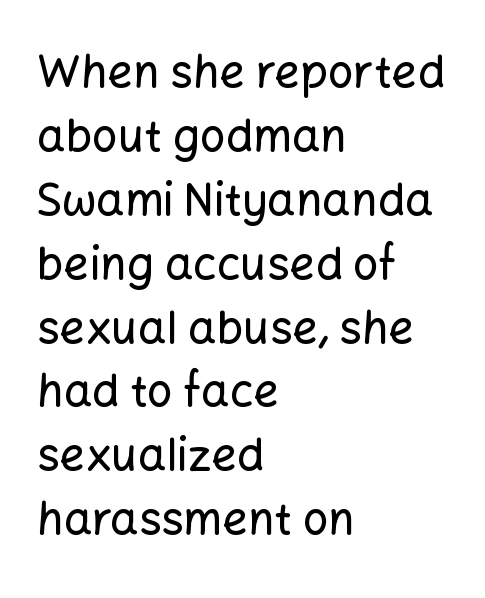
{"serif": "no", "italic": "no", "width": "normal", "stroke_contrast": "low", "x_height": "medium", "monospaced": "no", "underline": "no", "align": "left", "line_spacing": "normal", "line_spacing_ratio": 1.42, "letter_spacing": "normal", "letter_spacing_em": 0.0, "glyph_px": 45}
